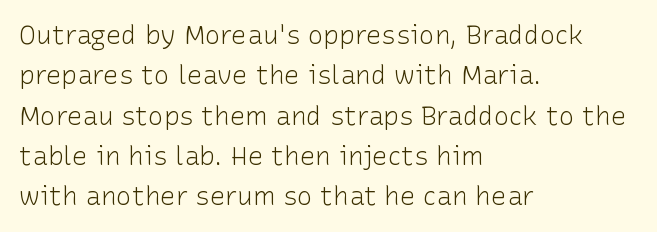
Q: Is the text bold? A: No.
Q: Is the text italic (slanted)? A: No, it is upright.
Q: Is the text underlined? A: No.
Q: How is the paragraph aligned? A: Left-aligned.
Q: Is the spacing between letters normal or unusually wide? A: Normal.
Q: Is the spacing between lines tight, normal or loose? A: Normal.
